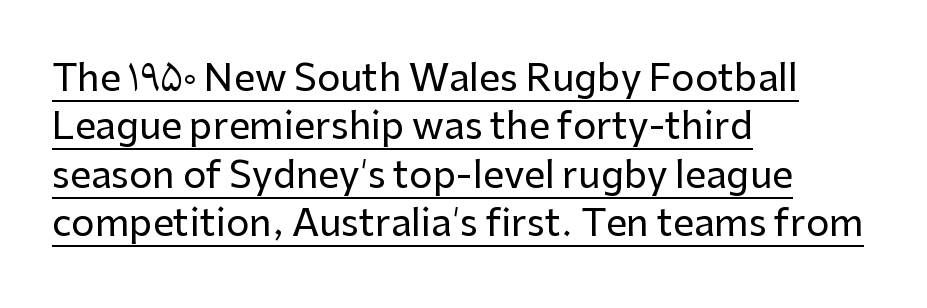
Q: Is the text italic (slanted)? A: No, it is upright.
Q: Is the typeface a serif or a sans-serif typeface? A: Sans-serif.
Q: Is the text underlined? A: Yes.
Q: How is the paragraph aligned? A: Left-aligned.
Q: Is the spacing between letters normal or unusually wide? A: Normal.
Q: Is the spacing between lines tight, normal or loose? A: Normal.
Q: Width (condensed, normal, or wide)? A: Normal.
Q: Stroke contrast? A: Low.
Q: x-height? A: Medium.
Q: Monospaced? A: No.
